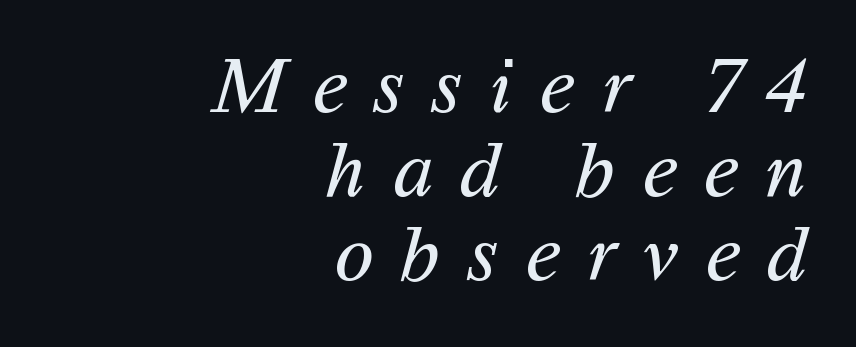
The image shows 80 px regular-weight sans-serif type; set right-aligned, tight line spacing (1.05x), unusually wide letter spacing (+0.35 em), not underlined; medium stroke contrast and a medium x-height.
